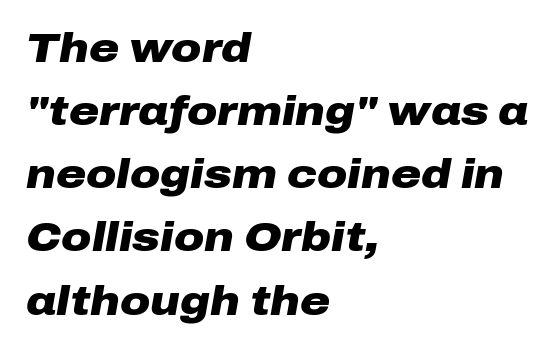
The image shows 41 px heavy, wide type, italic (leaning right); set left-aligned, normal line spacing (1.54x), normal letter spacing, not underlined; low stroke contrast and a medium x-height.
